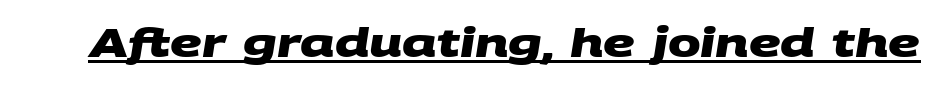
The string is rendered with underlining switched on. The face used here is a sans, in the tradition of grotesques and geometrics. Each glyph is drawn with heavy, bold strokes. Varying glyph widths throughout — classic text-font behaviour. Nobody touched the tracking dial on this one.
